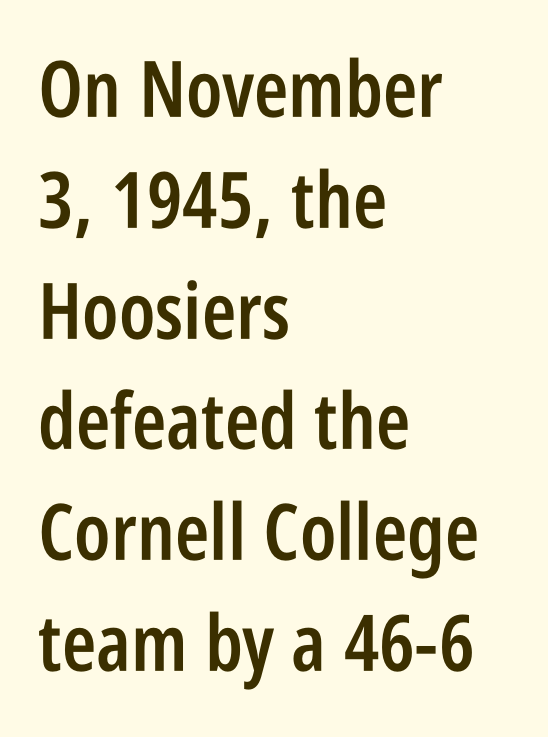
The image shows 78 px semibold, condensed sans-serif type, upright; set left-aligned, normal line spacing (1.42x), normal letter spacing, not underlined; low stroke contrast and a large x-height.
